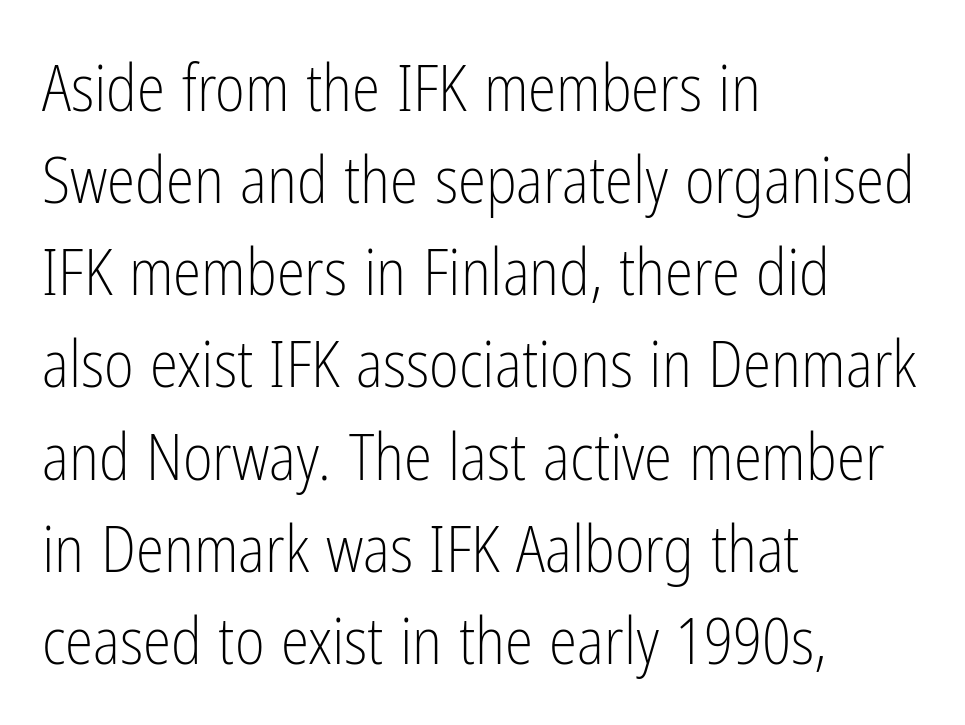
The image shows 64 px light, condensed sans-serif type, upright; set left-aligned, normal line spacing (1.44x), normal letter spacing, not underlined; low stroke contrast and a medium x-height.
